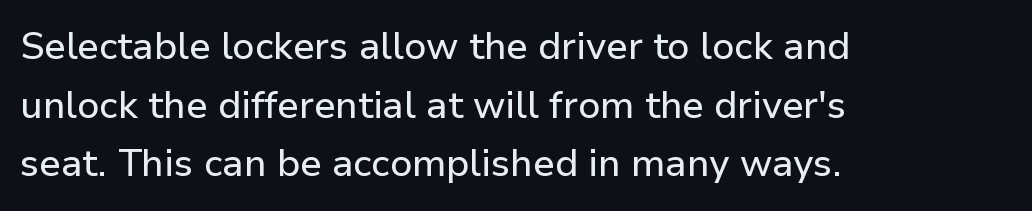
{"serif": "no", "italic": "no", "width": "normal", "stroke_contrast": "low", "x_height": "medium", "monospaced": "no", "underline": "no", "align": "left", "line_spacing": "normal", "line_spacing_ratio": 1.54, "letter_spacing": "normal", "letter_spacing_em": 0.0, "glyph_px": 38}
